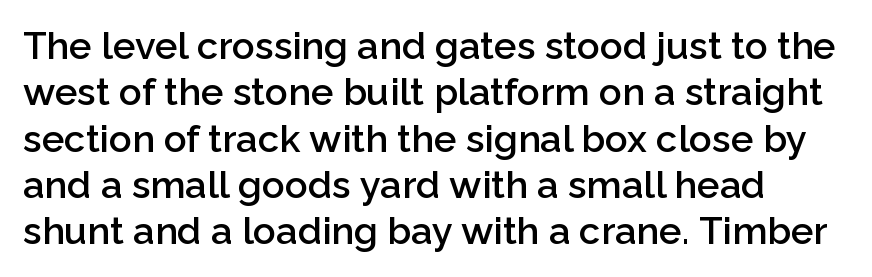
{"serif": "no", "italic": "no", "bold": "semi", "weight": "semibold", "width": "normal", "stroke_contrast": "low", "x_height": "medium", "monospaced": "no", "underline": "no", "align": "left", "line_spacing_ratio": 1.22, "letter_spacing": "normal", "letter_spacing_em": 0.0, "glyph_px": 38}
